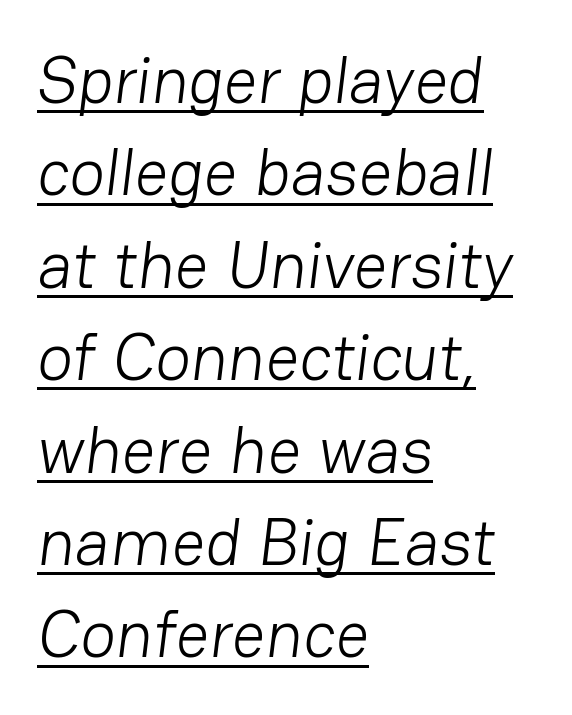
The image shows 66 px light sans-serif type; set left-aligned, normal line spacing (1.4x), normal letter spacing, underlined; low stroke contrast and a medium x-height.
